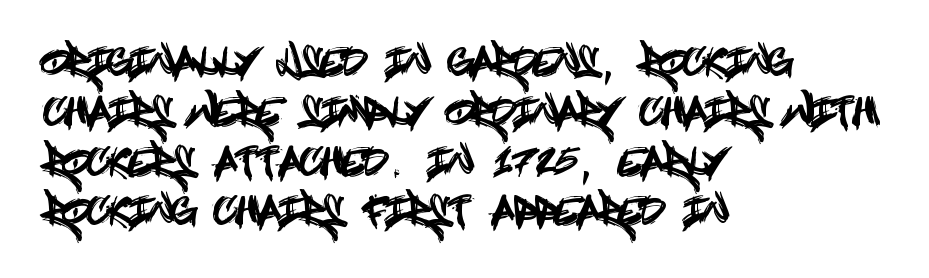
Q: Is the text italic (slanted)? A: Yes.
Q: Is the typeface a serif or a sans-serif typeface? A: Sans-serif.
Q: Is the text underlined? A: No.
Q: How is the paragraph aligned? A: Left-aligned.
Q: Is the spacing between letters normal or unusually wide? A: Normal.
Q: Is the spacing between lines tight, normal or loose? A: Normal.
Q: Width (condensed, normal, or wide)? A: Condensed.
Q: x-height? A: Large.
